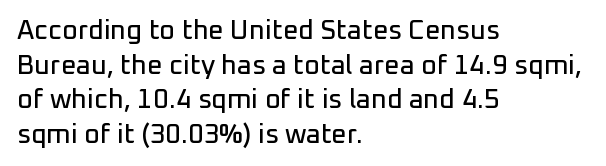
You could call the tracking neutral — neither tight nor loose. Interline gaps are of average width in this sample. The zone under the glyphs is completely vacant. A classic flush-left, rag-right setting is used for this passage. Style check: upright.
